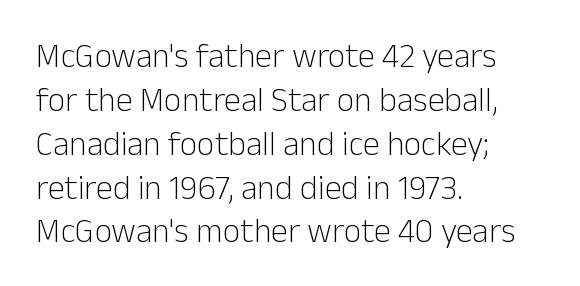
There is no visible air inserted between adjacent glyphs. Posture: upright roman. A typesetter would call this leading conventional body-copy spacing. These lines stack with their left ends in a neat column. A quiet, ordinary-to-light weight characterises the typeface. Letterform terminals end flat and unadorned throughout the passage.
